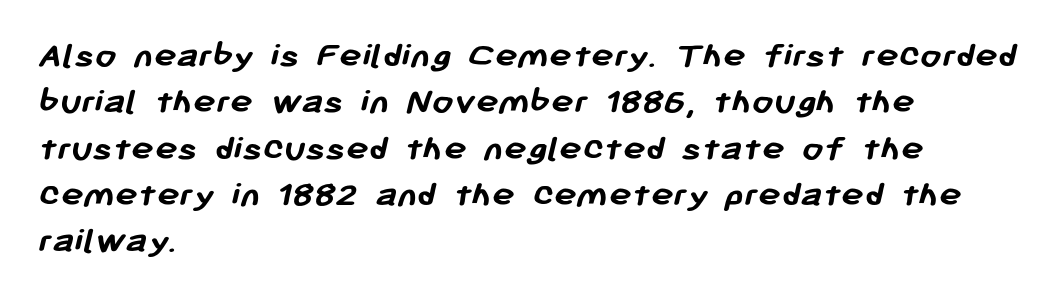
The image shows 38 px semibold sans-serif type; set left-aligned, line spacing 1.22x, normal letter spacing, not underlined; low stroke contrast and a medium x-height.
